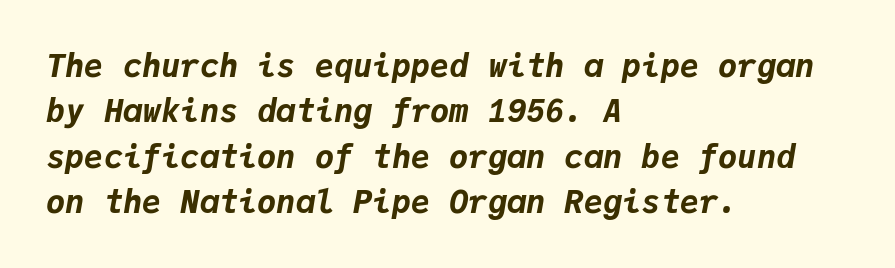
{"italic": "yes", "lean": "right", "slant_degrees": 9, "bold": "yes", "weight": "bold", "width": "normal", "stroke_contrast": "low", "x_height": "medium", "monospaced": "yes", "underline": "no", "align": "left", "line_spacing": "normal", "line_spacing_ratio": 1.42, "letter_spacing": "normal", "letter_spacing_em": 0.0, "glyph_px": 32}
